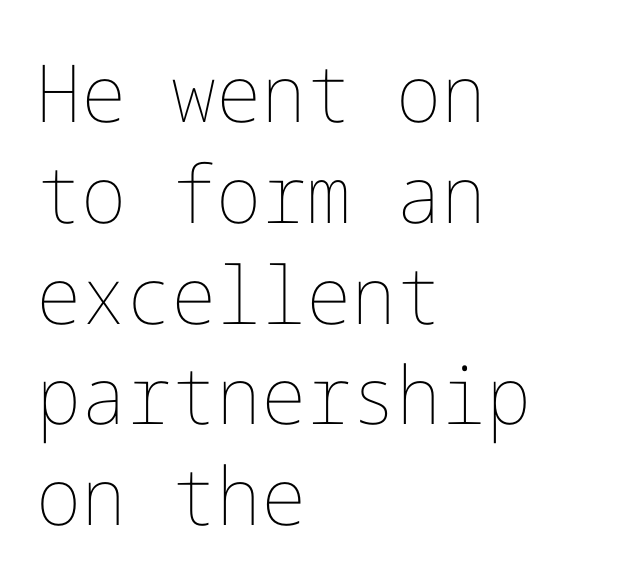
{"italic": "no", "bold": "no", "weight": "thin", "width": "normal", "stroke_contrast": "low", "x_height": "medium", "underline": "no", "align": "left", "line_spacing": "normal", "line_spacing_ratio": 1.26, "letter_spacing": "normal", "letter_spacing_em": 0.0, "glyph_px": 80}
